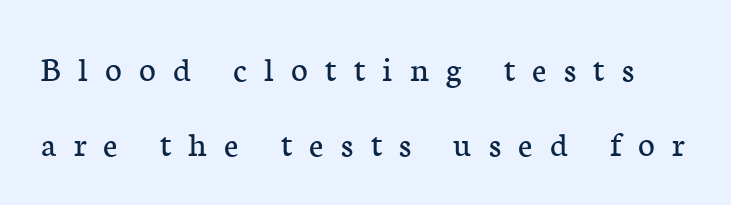
Font category for this specimen: serif. Posture: vertical. Look at the tracking — it's clearly loosened, letters drifting apart. The area under the type is left untouched. This block would shrink considerably if given ordinary leading; it's expanded now.
